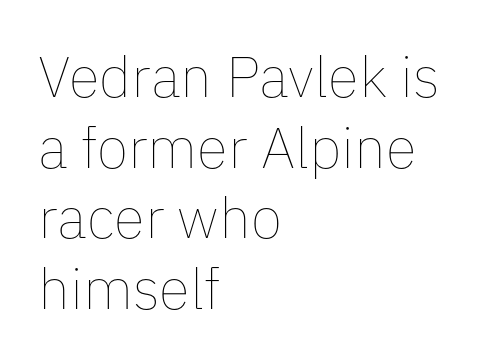
A light-to-regular cut is what we see here. A typesetter would call this zero additional tracking. These lines are rendered in a variable-pitch font. Does the copy run flush right? No — it runs flush left. Does the lettering tilt? It doesn't — this is upright.
